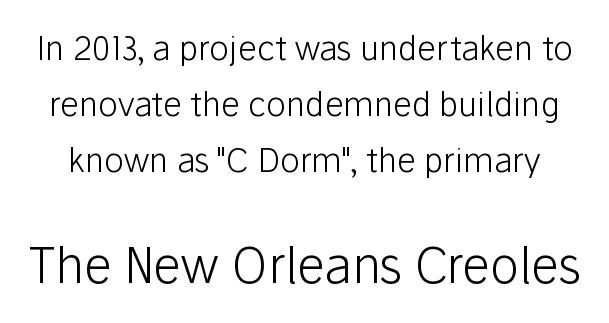
The image shows 49 px light sans-serif type, upright; set normal line spacing (1.69x), normal letter spacing, not underlined; the second (bottom) block is 1.48x larger; low stroke contrast and a medium x-height.
